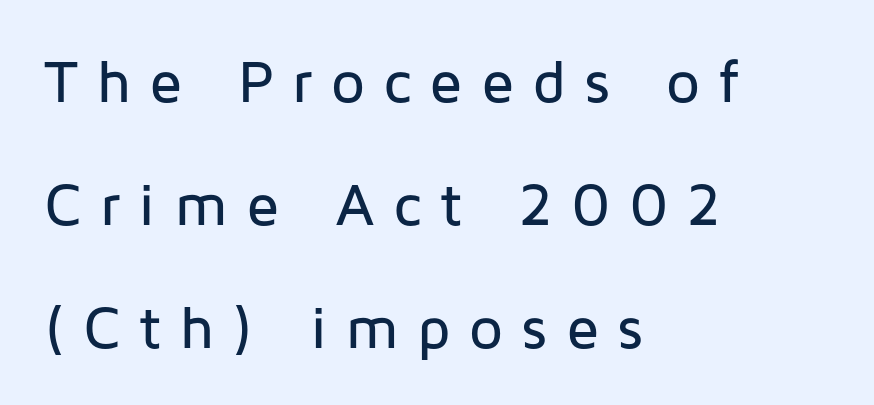
Q: Is the text italic (slanted)? A: No, it is upright.
Q: Is the typeface a serif or a sans-serif typeface? A: Sans-serif.
Q: Is the text underlined? A: No.
Q: How is the paragraph aligned? A: Left-aligned.
Q: Is the spacing between letters normal or unusually wide? A: Unusually wide.
Q: Is the spacing between lines tight, normal or loose? A: Loose.
Q: Width (condensed, normal, or wide)? A: Normal.
Q: Stroke contrast? A: Low.
Q: x-height? A: Medium.
Q: Monospaced? A: No.
